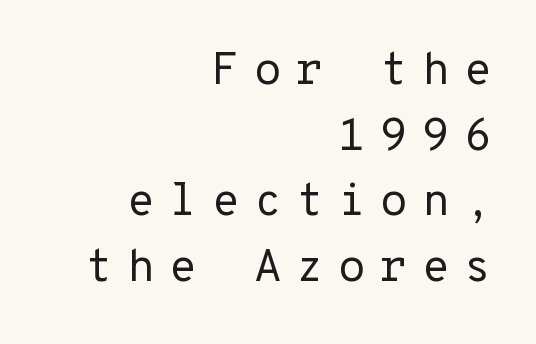
{"serif": "no", "italic": "no", "bold": "no", "weight": "regular", "width": "normal", "stroke_contrast": "low", "x_height": "medium", "underline": "no", "align": "right", "line_spacing": "normal", "line_spacing_ratio": 1.46, "letter_spacing": "wide", "letter_spacing_em": 0.32, "glyph_px": 45}
